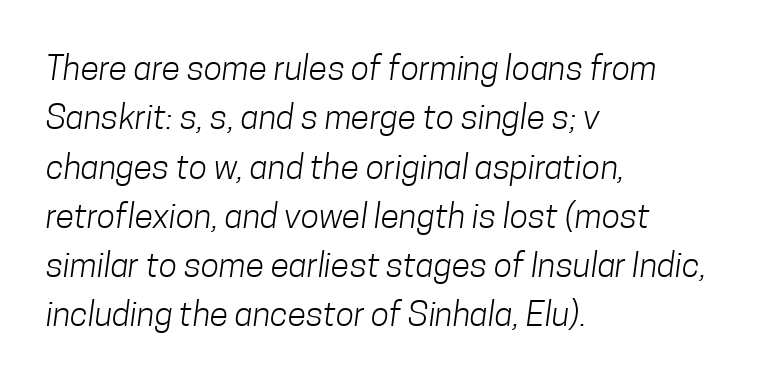
{"serif": "no", "bold": "no", "weight": "light", "width": "condensed", "stroke_contrast": "low", "x_height": "medium", "monospaced": "no", "underline": "no", "align": "left", "line_spacing": "normal", "line_spacing_ratio": 1.45, "letter_spacing": "normal", "letter_spacing_em": 0.0, "glyph_px": 34}
